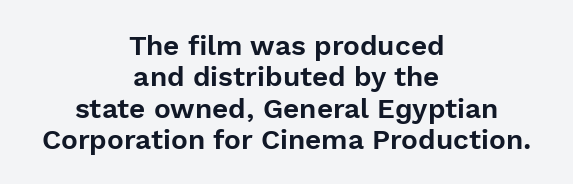
Q: Is the text italic (slanted)? A: No, it is upright.
Q: Is the typeface a serif or a sans-serif typeface? A: Sans-serif.
Q: Is the text underlined? A: No.
Q: How is the paragraph aligned? A: Centered.
Q: Is the spacing between letters normal or unusually wide? A: Normal.
Q: Is the spacing between lines tight, normal or loose? A: Tight.
Q: Width (condensed, normal, or wide)? A: Normal.
Q: x-height? A: Medium.
Q: Monospaced? A: No.
